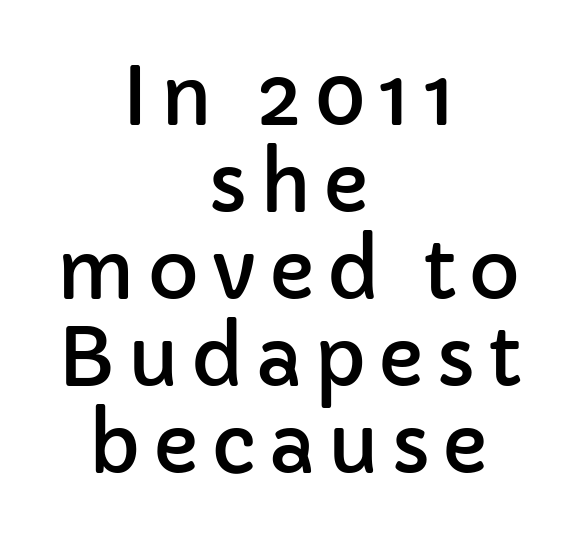
{"serif": "no", "italic": "no", "width": "normal", "stroke_contrast": "low", "x_height": "medium", "monospaced": "no", "underline": "no", "align": "center", "line_spacing": "tight", "line_spacing_ratio": 1.1, "glyph_px": 79}
